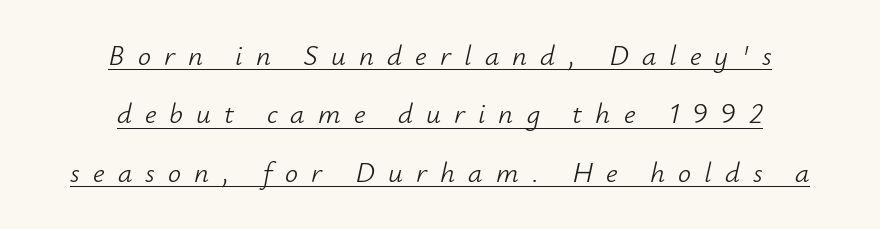
{"italic": "yes", "lean": "right", "slant_degrees": 12, "bold": "no", "weight": "light", "width": "normal", "stroke_contrast": "low", "x_height": "small", "monospaced": "no", "underline": "yes", "align": "center", "line_spacing": "loose", "line_spacing_ratio": 2.01, "letter_spacing": "wide", "letter_spacing_em": 0.45, "glyph_px": 29}
